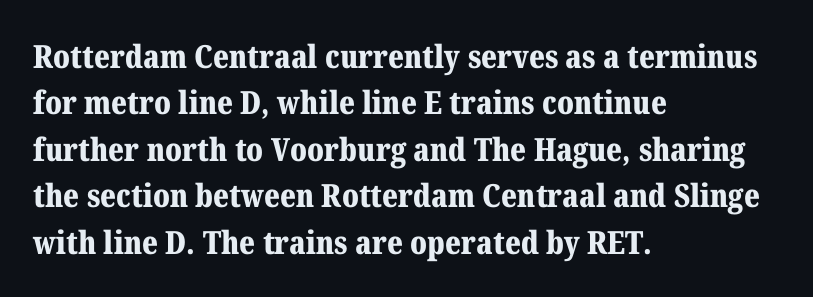
{"serif": "yes", "italic": "no", "bold": "yes", "weight": "bold", "width": "normal", "stroke_contrast": "medium", "x_height": "medium", "monospaced": "no", "underline": "no", "align": "left", "line_spacing": "normal", "line_spacing_ratio": 1.45, "letter_spacing": "normal", "letter_spacing_em": 0.0, "glyph_px": 32}
